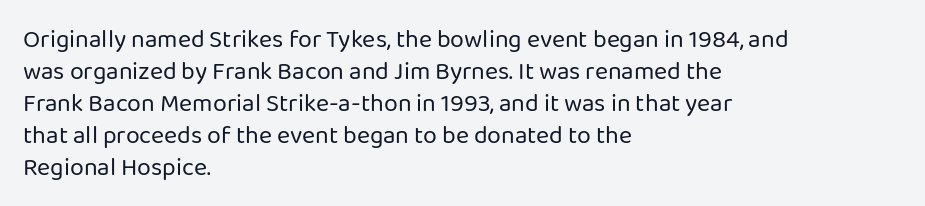
Q: Is the text bold? A: No.
Q: Is the text italic (slanted)? A: No, it is upright.
Q: Is the text underlined? A: No.
Q: How is the paragraph aligned? A: Left-aligned.
Q: Is the spacing between letters normal or unusually wide? A: Normal.
Q: Is the spacing between lines tight, normal or loose? A: Normal.
